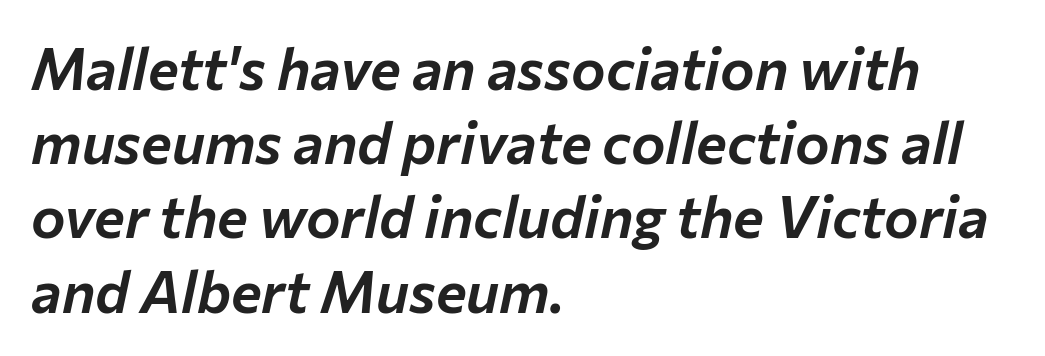
The image shows 58 px text type, italic (leaning right); set left-aligned, normal line spacing (1.28x), normal letter spacing, not underlined; low stroke contrast and a medium x-height.
